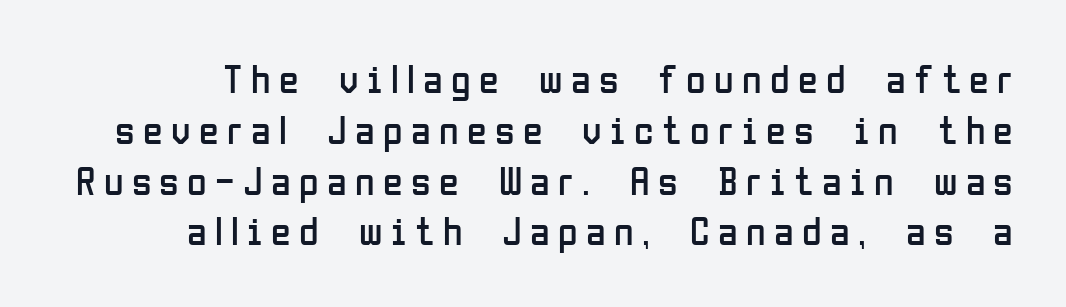
The passage shown is typeset with a sans-serif family. The strokes are not fattened; the text isn't bold. The passage shown stacks its lines at a standard gap. The specimen reads as upright at a glance.
